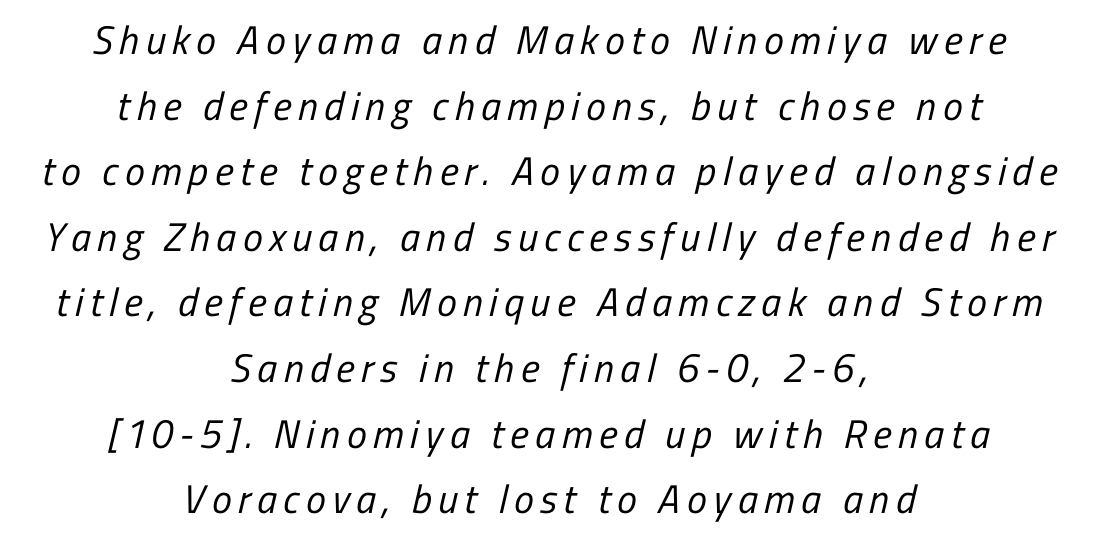
{"serif": "no", "bold": "no", "weight": "regular", "width": "condensed", "stroke_contrast": "low", "x_height": "medium", "monospaced": "no", "underline": "no", "align": "center", "line_spacing": "normal", "line_spacing_ratio": 1.64, "glyph_px": 40}
